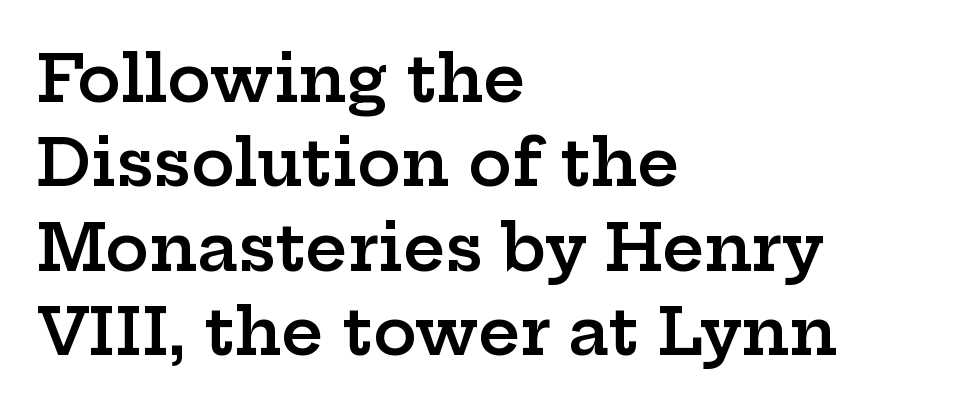
Decoration check: the copy has no underline. Honestly, the row spacing looks completely unremarkable. Letterform terminals end in serifs throughout the passage. This rendering leaves character spacing at its baseline value. Layout note: lines flush left.
